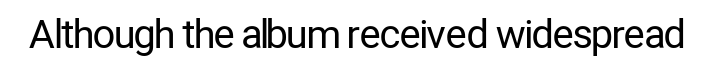
Q: Is the text bold? A: No.
Q: Is the text italic (slanted)? A: No, it is upright.
Q: Is the typeface a serif or a sans-serif typeface? A: Sans-serif.
Q: Is the text underlined? A: No.
Q: Is the spacing between letters normal or unusually wide? A: Normal.
Q: Width (condensed, normal, or wide)? A: Condensed.
Q: Stroke contrast? A: Low.
Q: x-height? A: Medium.
Q: Monospaced? A: No.
